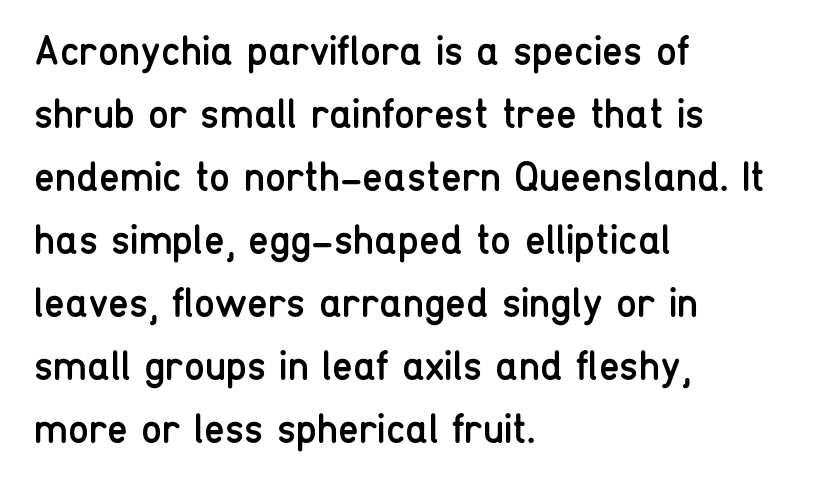
Compared with a typical body face, this is equally light or lighter still. This is the regular roman posture of the typeface. Underlining? Definitely not there. Horizontal bands of white between lines are of average thickness.
